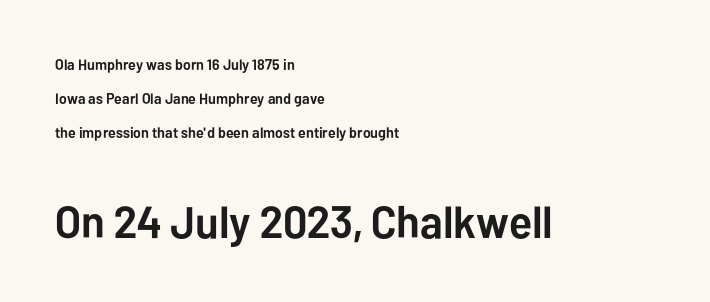
Q: Is the text bold? A: Yes.
Q: Is the text italic (slanted)? A: No, it is upright.
Q: Is the typeface a serif or a sans-serif typeface? A: Sans-serif.
Q: Is the text underlined? A: No.
Q: How is the paragraph aligned? A: Left-aligned.
Q: Is the spacing between letters normal or unusually wide? A: Normal.
Q: Is the spacing between lines tight, normal or loose? A: Loose.
Q: Which block of text is set in a larger size, the first (top) or the second (bottom)? A: The second (bottom) one.
Q: Width (condensed, normal, or wide)? A: Normal.
Q: Stroke contrast? A: Low.
Q: x-height? A: Medium.
Q: Monospaced? A: No.
